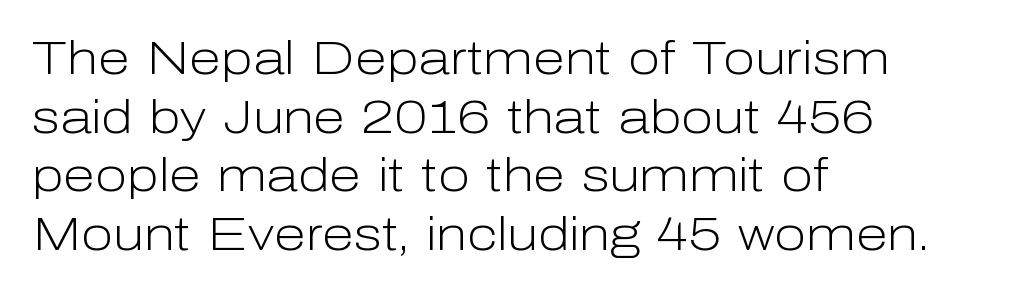
Here the glyphs are tracked normally, forming tight word shapes. Is this a fixed-width face? No — the glyphs have proportional, varying widths. Heaviness? Minimal to ordinary, like unemphasized prose. Reading down the column, the eye jumps a familiar distance to each next line.
